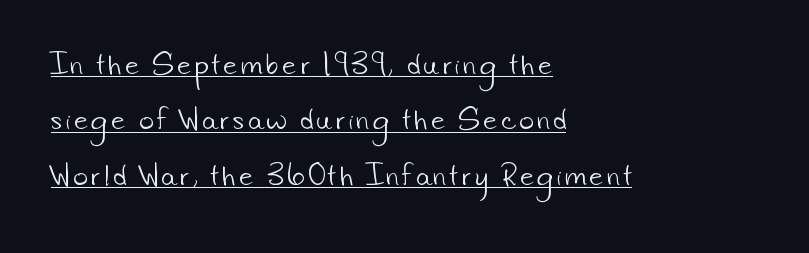
Line beginnings align vertically; line endings do not. No chunkiness to these letters — they're not bold. Reading down the column, the eye jumps a long way to each next line. The passage shown is underscored from start to finish.
